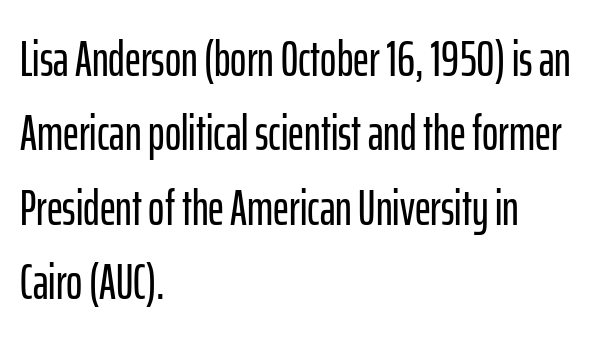
The image shows 49 px condensed sans-serif type, upright; set left-aligned, normal line spacing (1.52x), normal letter spacing, not underlined; low stroke contrast and a medium x-height.
